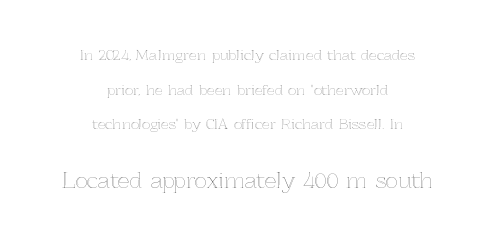
The face used here appears at its bigger size in the lower chunk. A typesetter would call this leading open, well beyond the default. The space beneath each line is pristine and unruled. The type is set solid horizontally, with unmodified tracking. The letters stand upright; this is a roman face.
